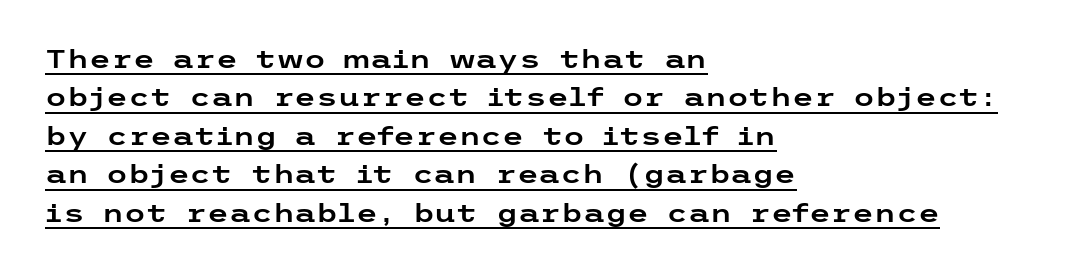
Q: Is the text italic (slanted)? A: No, it is upright.
Q: Is the text underlined? A: Yes.
Q: How is the paragraph aligned? A: Left-aligned.
Q: Is the spacing between letters normal or unusually wide? A: Normal.
Q: Is the spacing between lines tight, normal or loose? A: Normal.
